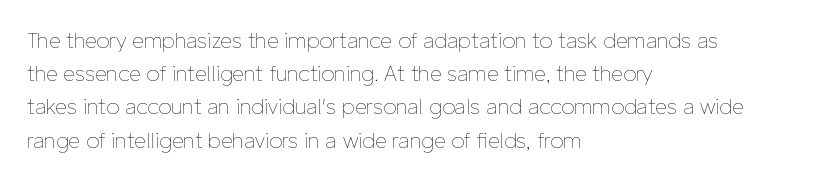
Q: Is the text bold? A: No.
Q: Is the text italic (slanted)? A: No, it is upright.
Q: Is the text underlined? A: No.
Q: How is the paragraph aligned? A: Left-aligned.
Q: Is the spacing between letters normal or unusually wide? A: Normal.
Q: Is the spacing between lines tight, normal or loose? A: Normal.
